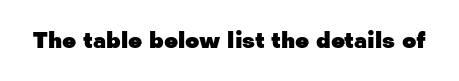
Short note: letters normally spaced. Words float on clear page, feet unadorned. The letters stand upright; this is a roman face. Heavy, bold letterforms.
